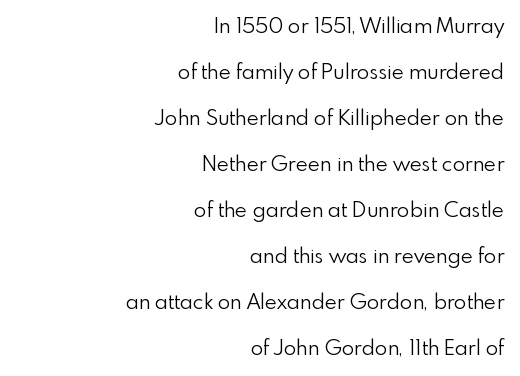
Horizontally, the lines are justified to the trailing edge only. Unmarked baselines from the first word to the last. Look at the tracking — it's just the regular setting, nothing added. The leading is generous, giving the passage an open texture. Unlike italic type, these characters show no tilt at all. A light-to-regular cut is what we see here.
